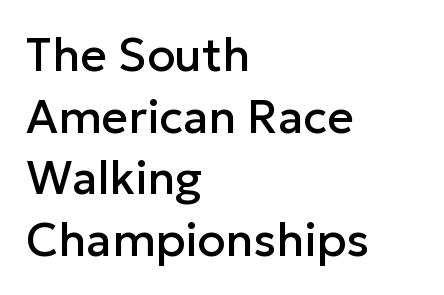
{"serif": "no", "italic": "no", "width": "normal", "stroke_contrast": "low", "x_height": "medium", "monospaced": "no", "underline": "no", "align": "left", "line_spacing": "normal", "line_spacing_ratio": 1.34, "letter_spacing": "normal", "letter_spacing_em": 0.0, "glyph_px": 46}
